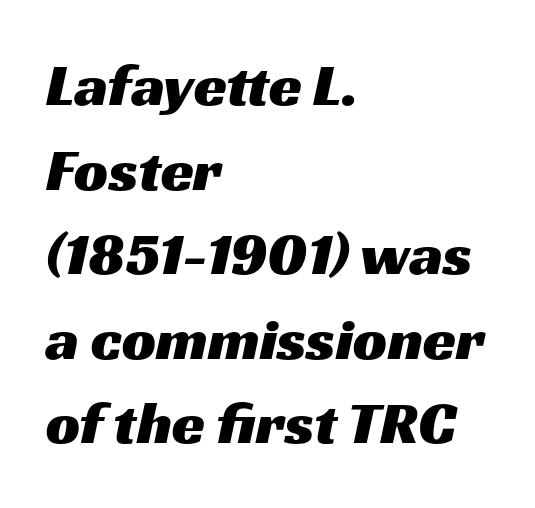
The image shows 60 px wide sans-serif type; set left-aligned, normal line spacing (1.41x), normal letter spacing, not underlined; medium stroke contrast and a medium x-height.
